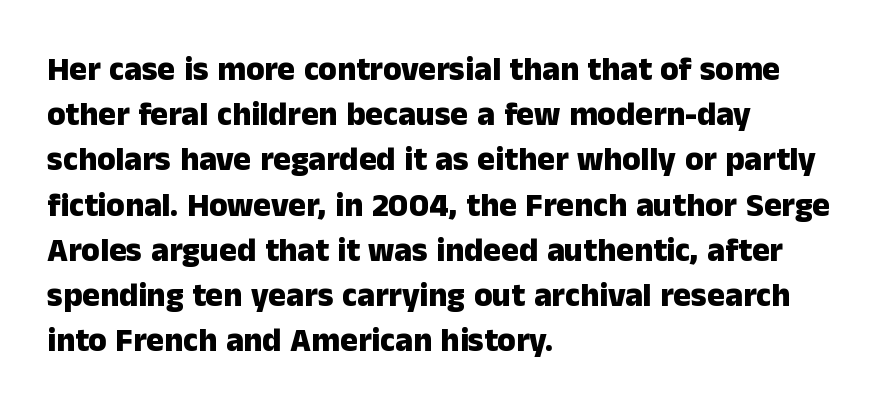
{"serif": "no", "italic": "no", "bold": "yes", "weight": "heavy", "width": "normal", "stroke_contrast": "low", "x_height": "medium", "monospaced": "no", "underline": "no", "align": "left", "line_spacing": "normal", "line_spacing_ratio": 1.37, "letter_spacing": "normal", "letter_spacing_em": 0.0, "glyph_px": 33}
